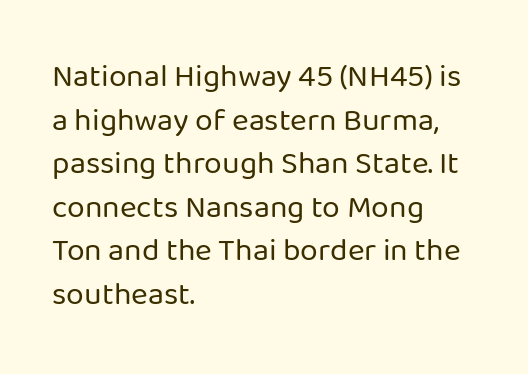
{"serif": "no", "italic": "no", "bold": "no", "weight": "regular", "width": "normal", "stroke_contrast": "low", "x_height": "medium", "monospaced": "no", "underline": "no", "align": "left", "line_spacing": "normal", "line_spacing_ratio": 1.36, "letter_spacing": "normal", "letter_spacing_em": 0.0, "glyph_px": 32}
